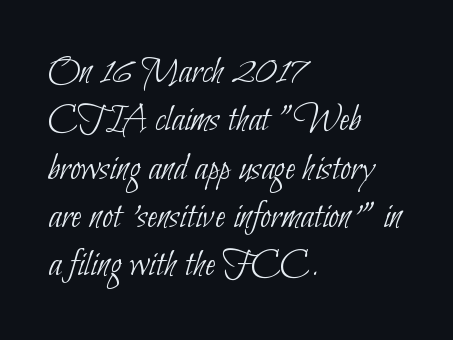
{"serif": "no", "bold": "no", "weight": "thin", "width": "condensed", "stroke_contrast": "low", "x_height": "small", "monospaced": "no", "underline": "no", "align": "left", "line_spacing_ratio": 1.24, "letter_spacing": "normal", "letter_spacing_em": 0.0, "glyph_px": 39}
